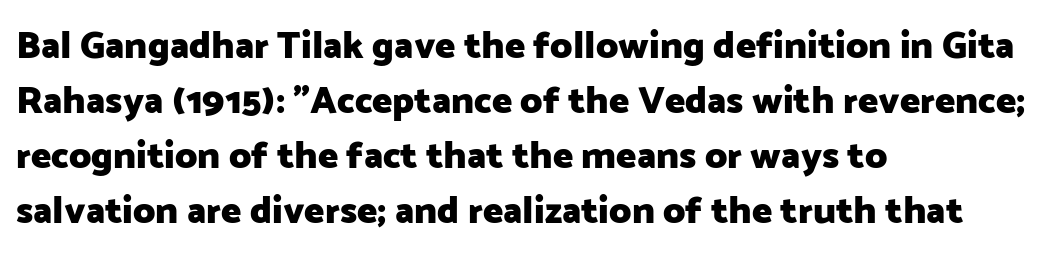
These lines were composed using upright roman letters. The rendering shows plain stroke endings on the letterforms — a sans-serif design. Vertically, the passage feels balanced, rows spaced as you'd expect. Underlining? Definitely not there. The sample has been set heavy, in full bold. Is this a fixed-width face? No — the glyphs have proportional, varying widths.
